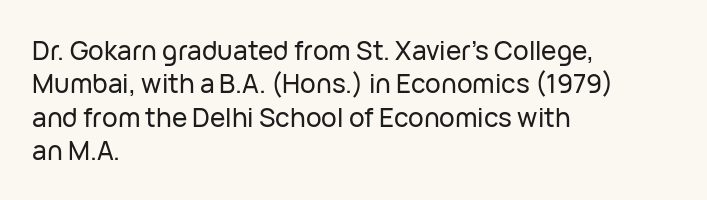
The image shows 26 px text type, upright; set left-aligned, normal line spacing (1.28x), normal letter spacing, not underlined.
